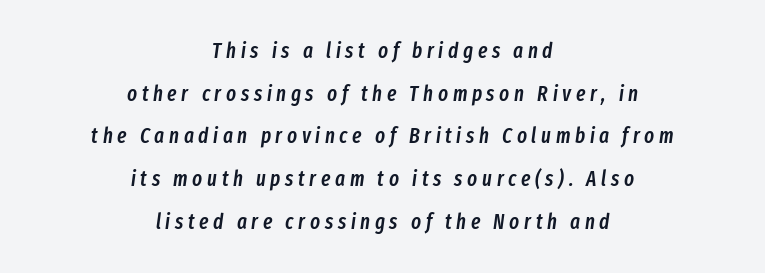
Reading down the column, the eye jumps a long way to each next line. Every character sits at an angle, as italics do. In CSS terms this would be text-align: center. Look at the stroke-to-counter ratio: somewhat heavy, a semibold. A typesetter would call this heavily tracked-out type. Descenders are the only things crossing below the line.
